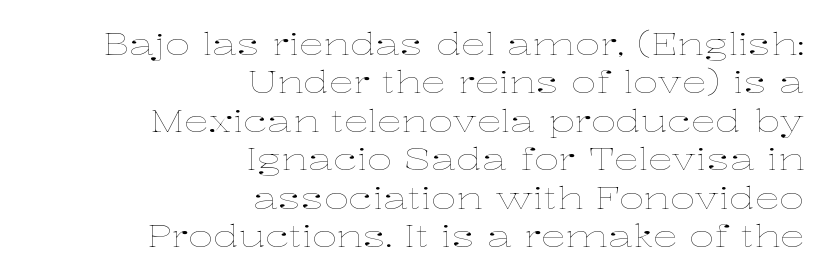
Q: Is the text bold? A: No.
Q: Is the text italic (slanted)? A: No, it is upright.
Q: Is the text underlined? A: No.
Q: How is the paragraph aligned? A: Right-aligned.
Q: Is the spacing between letters normal or unusually wide? A: Normal.
Q: Width (condensed, normal, or wide)? A: Wide.
Q: Stroke contrast? A: Low.
Q: x-height? A: Medium.
Q: Monospaced? A: No.
